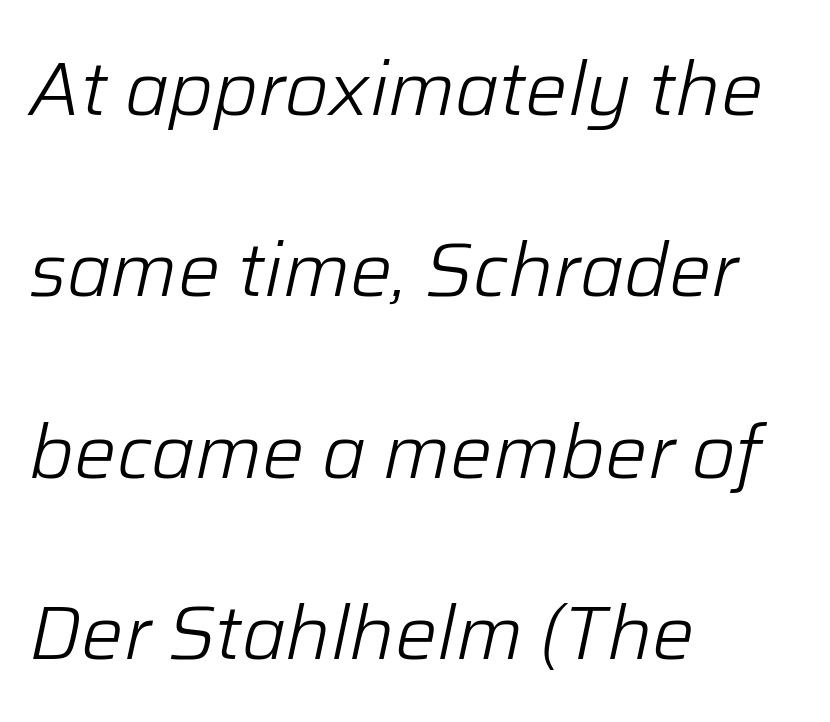
Q: Is the text bold? A: No.
Q: Is the text italic (slanted)? A: Yes, it leans right by about 12 degrees.
Q: Is the text underlined? A: No.
Q: How is the paragraph aligned? A: Left-aligned.
Q: Is the spacing between letters normal or unusually wide? A: Normal.
Q: Is the spacing between lines tight, normal or loose? A: Loose.
Q: Width (condensed, normal, or wide)? A: Normal.
Q: Stroke contrast? A: Low.
Q: x-height? A: Medium.
Q: Monospaced? A: No.
